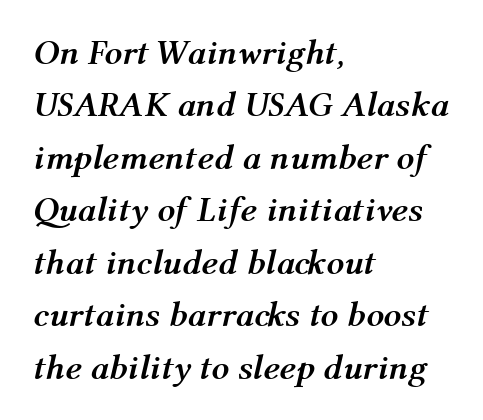
The image shows 35 px semibold type, italic (leaning right); set left-aligned, normal line spacing (1.5x), normal letter spacing, not underlined; medium stroke contrast and a medium x-height.
